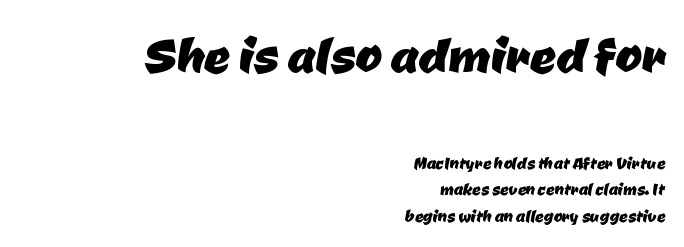
The image shows 64 px sans-serif type; set right-aligned, normal line spacing (1.26x), normal letter spacing, not underlined; the first (top) block is 3.05x larger; low stroke contrast and a medium x-height.
